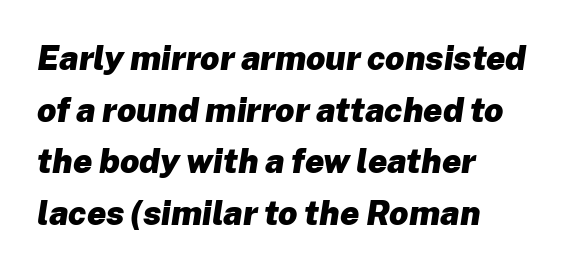
Q: Is the text bold? A: Yes.
Q: Is the text italic (slanted)? A: Yes, it leans right by about 8 degrees.
Q: Is the text underlined? A: No.
Q: How is the paragraph aligned? A: Left-aligned.
Q: Is the spacing between letters normal or unusually wide? A: Normal.
Q: Is the spacing between lines tight, normal or loose? A: Normal.
Q: Width (condensed, normal, or wide)? A: Normal.
Q: Stroke contrast? A: Low.
Q: x-height? A: Medium.
Q: Monospaced? A: No.
